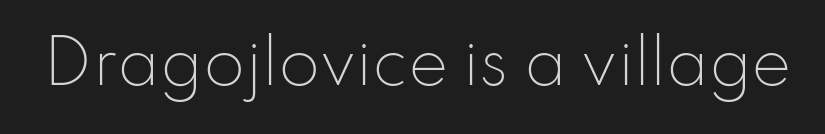
{"serif": "no", "italic": "no", "bold": "no", "weight": "light", "width": "normal", "stroke_contrast": "low", "x_height": "small", "monospaced": "no", "underline": "no", "letter_spacing": "normal", "letter_spacing_em": 0.0, "glyph_px": 60}
